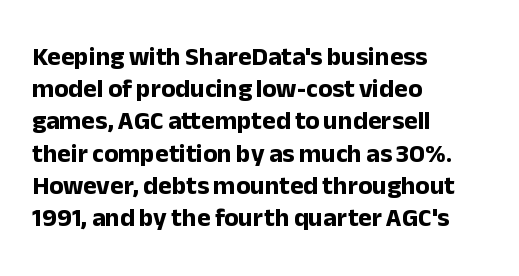
Q: Is the text bold? A: Yes.
Q: Is the text italic (slanted)? A: No, it is upright.
Q: Is the text underlined? A: No.
Q: How is the paragraph aligned? A: Left-aligned.
Q: Is the spacing between letters normal or unusually wide? A: Normal.
